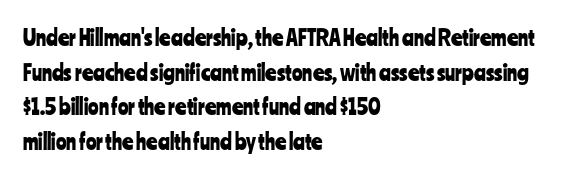
{"italic": "no", "underline": "no", "align": "left", "line_spacing": "normal", "line_spacing_ratio": 1.57, "letter_spacing": "normal", "letter_spacing_em": 0.0, "glyph_px": 22}
